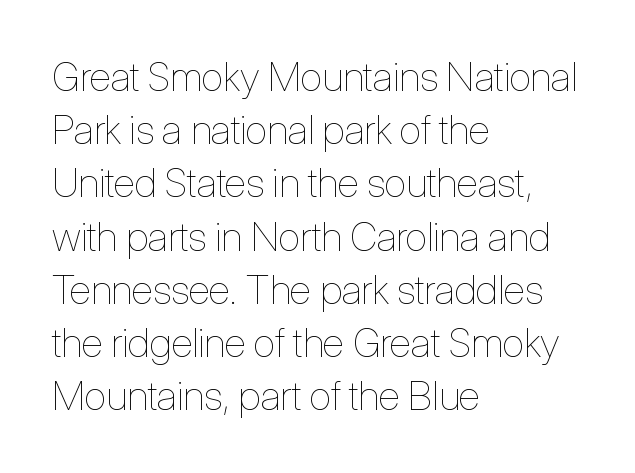
The image shows 40 px thin, condensed type, upright; set left-aligned, normal line spacing (1.33x), normal letter spacing, not underlined; low stroke contrast and a medium x-height.
